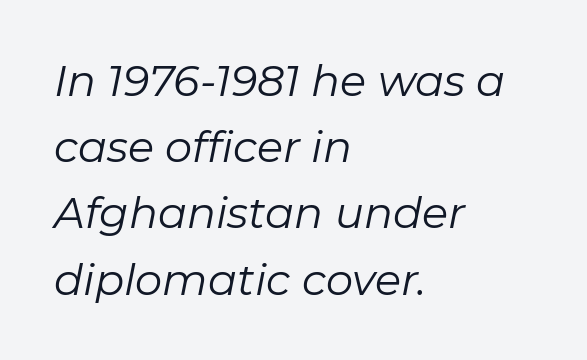
{"italic": "yes", "lean": "right", "slant_degrees": 11, "bold": "no", "weight": "regular", "width": "normal", "stroke_contrast": "low", "x_height": "medium", "monospaced": "no", "underline": "no", "align": "left", "line_spacing": "normal", "line_spacing_ratio": 1.54, "letter_spacing": "normal", "letter_spacing_em": 0.0, "glyph_px": 43}
